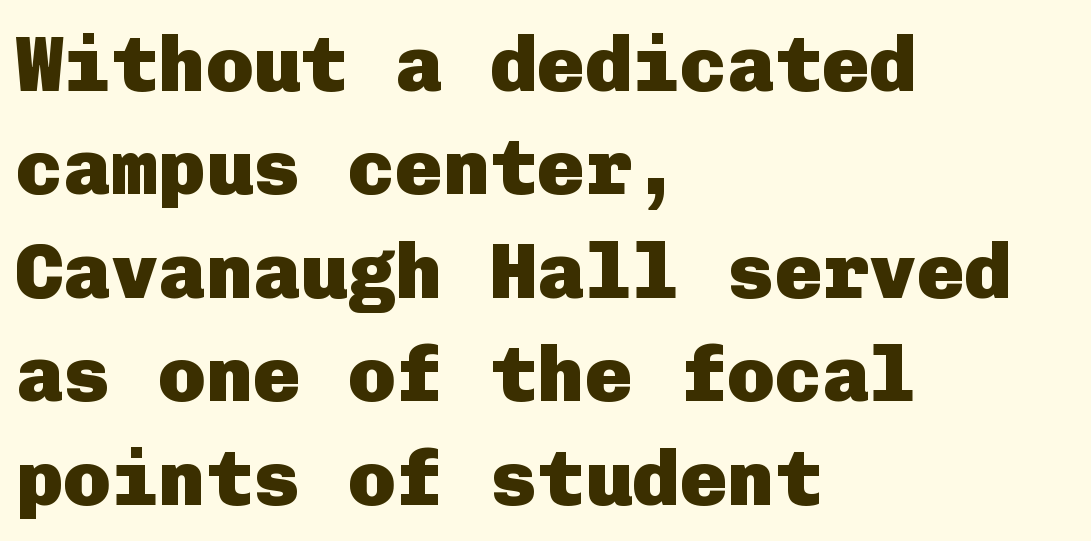
The image shows 79 px heavy sans-serif type, upright; set left-aligned, normal line spacing (1.31x), normal letter spacing, not underlined; low stroke contrast and a medium x-height.
